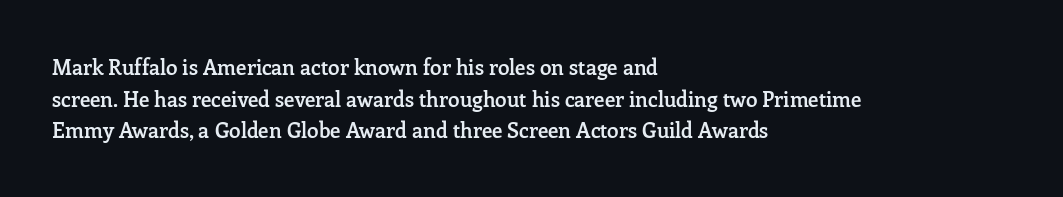
The image shows 21 px text type, upright; set left-aligned, normal line spacing (1.51x), normal letter spacing, not underlined.
